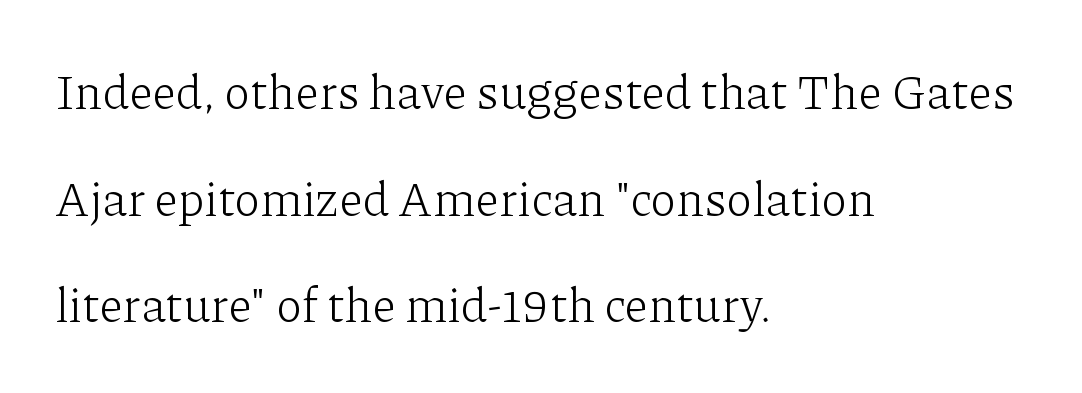
Q: Is the text bold? A: No.
Q: Is the text italic (slanted)? A: No, it is upright.
Q: Is the typeface a serif or a sans-serif typeface? A: Serif.
Q: Is the text underlined? A: No.
Q: How is the paragraph aligned? A: Left-aligned.
Q: Is the spacing between letters normal or unusually wide? A: Normal.
Q: Is the spacing between lines tight, normal or loose? A: Loose.
Q: Width (condensed, normal, or wide)? A: Normal.
Q: Stroke contrast? A: Low.
Q: x-height? A: Medium.
Q: Monospaced? A: No.
